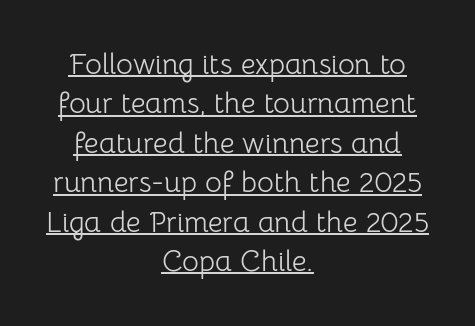
Is this a fixed-width face? No — the glyphs have proportional, varying widths. Notice how a bar underscores the lettering throughout. Letterform terminals end flat and unadorned throughout the passage. The face used here is rendered with its standard letterfit. A light-to-regular cut is what we see here. Teacher's note: observe the equal gaps on both sides — that is centered alignment.
